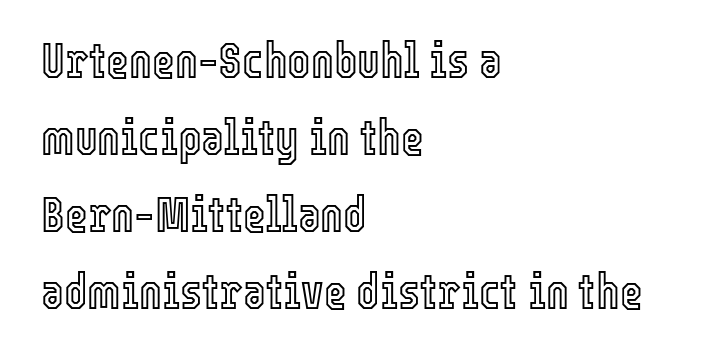
The image shows 49 px condensed type, upright; set left-aligned, normal line spacing (1.57x), normal letter spacing, not underlined; a medium x-height.
